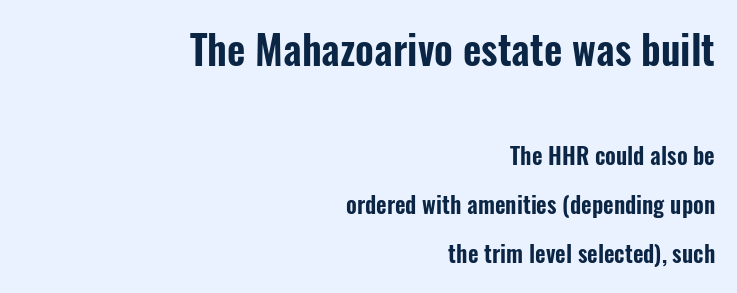
Posture: straight, roman, zero tilt. The specimen omits any rule beneath the text block's lines. The passage shown has conventional tracking throughout. Is this a fixed-width face? No — the glyphs have proportional, varying widths. This rendering uses right alignment, leaving the left contour irregular. Look at the bottom of the vertical strokes: they stop flat, with no serifs.
